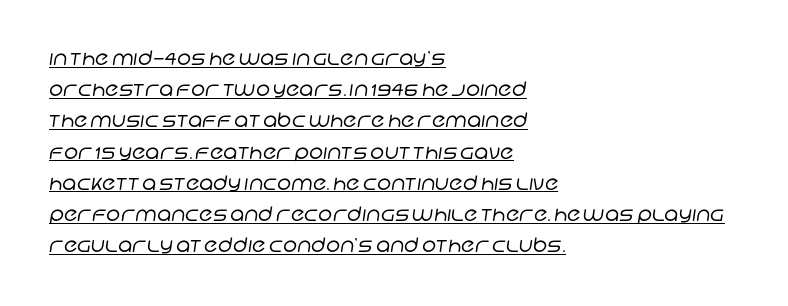
{"bold": "no", "underline": "yes", "align": "left", "line_spacing": "normal", "line_spacing_ratio": 1.56, "letter_spacing": "normal", "letter_spacing_em": 0.0, "glyph_px": 20}
